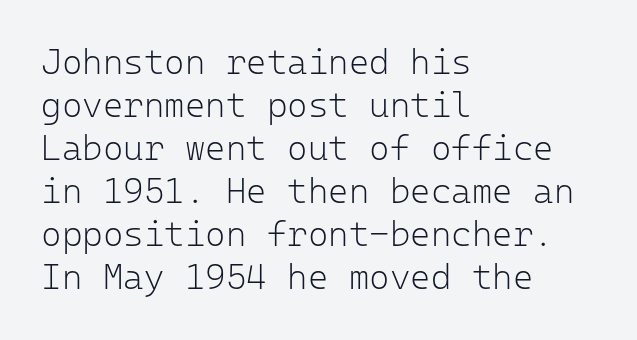
The image shows 35 px light sans-serif type, upright, monospaced; set left-aligned, line spacing 1.23x, normal letter spacing, not underlined; low stroke contrast and a medium x-height.
